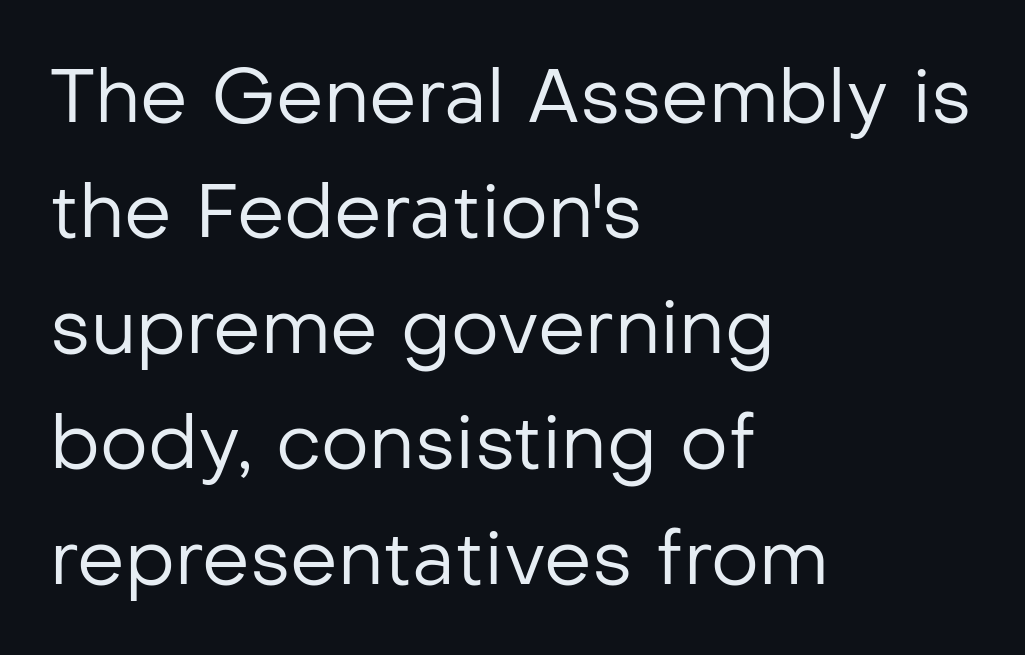
Each word holds together tightly as a unit, with standard inter-letter gaps. Underline: absent. Serifs: no, the terminals of the letterforms are clean. Nope, not italic — everything's standing straight. Line spacing here is normal.
